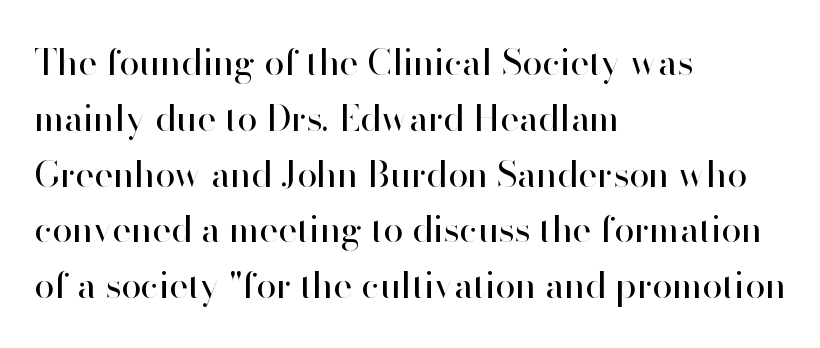
Is the block centered? No — it sits flush against the left margin. These lines sit exactly where default settings would place them. Stroke terminals: plain, sans-serif. These lines are rendered in a variable-pitch font. Weight class: somewhere from thin through regular.
